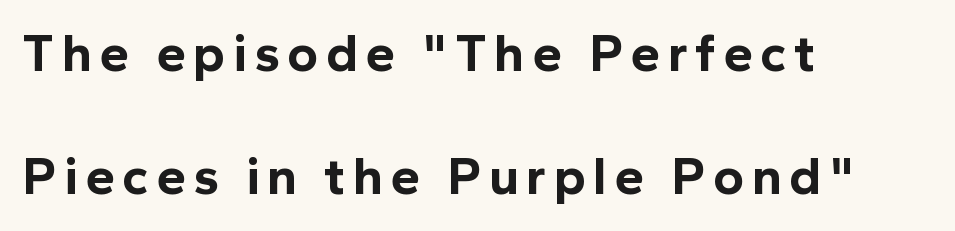
A typesetter would mark this as roman, not italic. Beneath every word, the page is bare. Loosely led — the rows are spread out. These lines are rendered in a variable-pitch font. Note: no serifs on the glyphs. The ragged edge is on the right, which tells us the setting is flush left.
